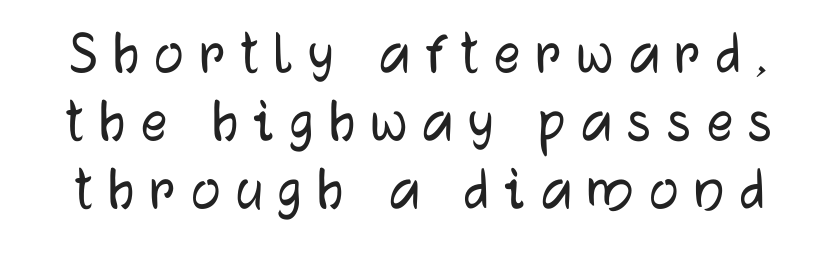
{"serif": "no", "italic": "no", "width": "normal", "stroke_contrast": "low", "x_height": "medium", "monospaced": "no", "underline": "no", "line_spacing": "tight", "line_spacing_ratio": 1.05, "letter_spacing": "wide", "letter_spacing_em": 0.24, "glyph_px": 65}
